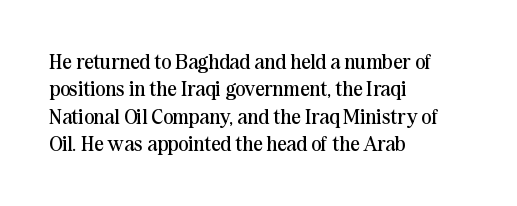
Reading down the block, your eye returns to a fixed left position each line. The weight tops out at a normal text grade. Interline gaps are of average width in this sample. The letters sit at their default tracking, neither squeezed nor spread.
